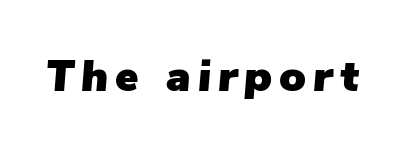
{"italic": "yes", "lean": "right", "slant_degrees": 5, "width": "normal", "stroke_contrast": "low", "x_height": "medium", "monospaced": "no", "underline": "no", "glyph_px": 44}
